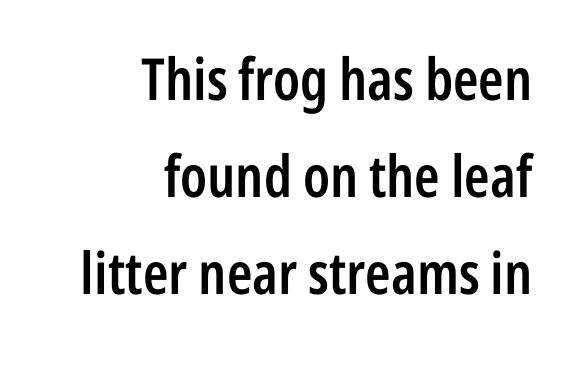
The image shows 58 px semibold, condensed sans-serif type, upright; set right-aligned, normal line spacing (1.67x), normal letter spacing, not underlined; low stroke contrast and a medium x-height.
